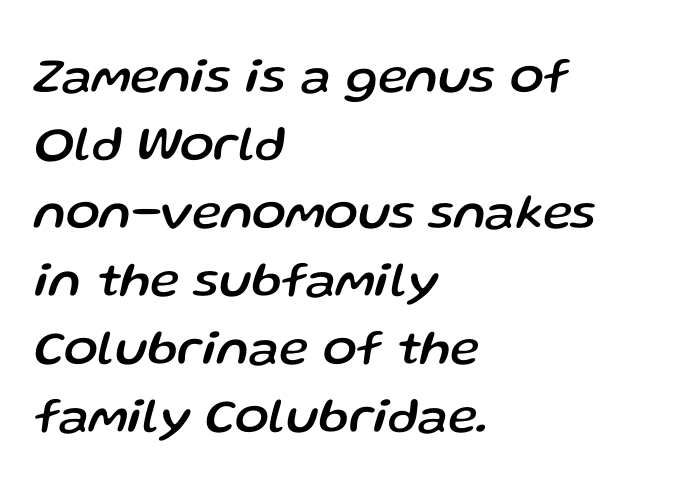
The image shows 50 px text type, italic (leaning right); set left-aligned, normal line spacing (1.36x), normal letter spacing, not underlined; low stroke contrast and a medium x-height.
